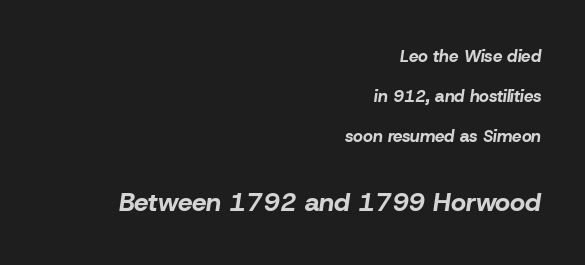
The image shows 26 px bold type, italic (leaning right); set right-aligned, loose line spacing (2.34x), normal letter spacing, not underlined; the second (bottom) block is 1.53x larger.
